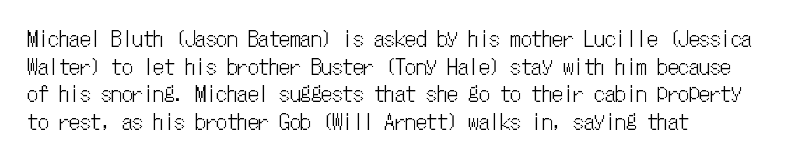
{"italic": "no", "underline": "no", "align": "left", "line_spacing": "normal", "line_spacing_ratio": 1.31, "letter_spacing": "normal", "letter_spacing_em": 0.0, "glyph_px": 21}
